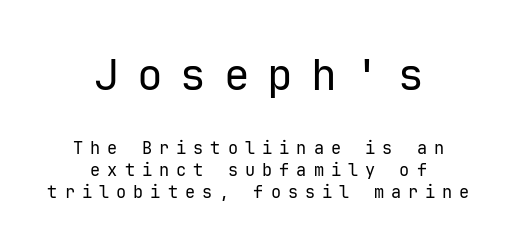
The image shows 43 px regular-weight sans-serif type, upright, monospaced; set centered, normal line spacing (1.3x), unusually wide letter spacing (+0.41 em), not underlined; the first (top) block is 2.53x larger; low stroke contrast and a medium x-height.
